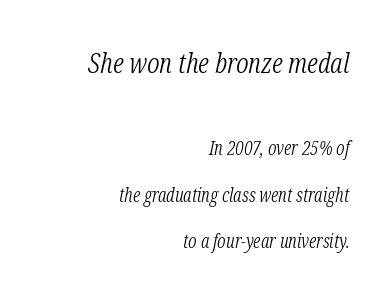
Leading: increased. Here the glyphs are tracked normally, forming tight word shapes. Short and long lines alike share a common ending point at right. Looking at the ascenders, they clearly lean.
